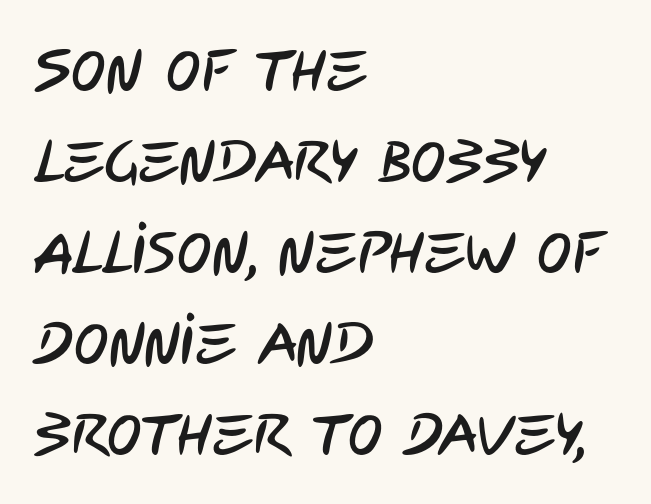
This sample has the flowing, uneven cadence of proportional lettering. The line texture is even and compact thanks to regular tracking. Line starts are locked; line ends wander. The foot of each line stays bare and open.
